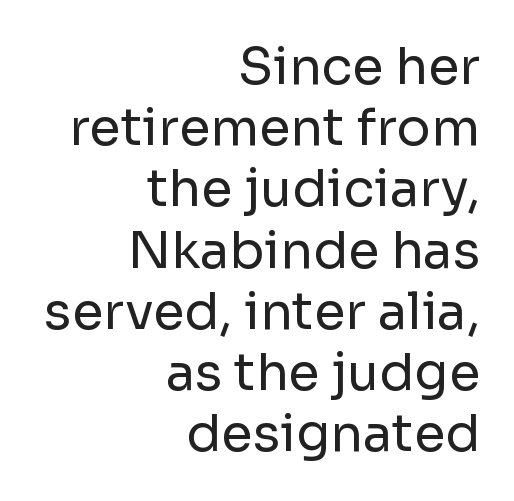
Caption: multi-line text, flush right, ragged left. Serifs: no, the terminals of the letterforms are clean. Weight class: somewhere from thin through regular. Underlining? Definitely not there. This sample uses an upright cut, with every glyph sitting square on the baseline. This rendering leaves character spacing at its baseline value.
